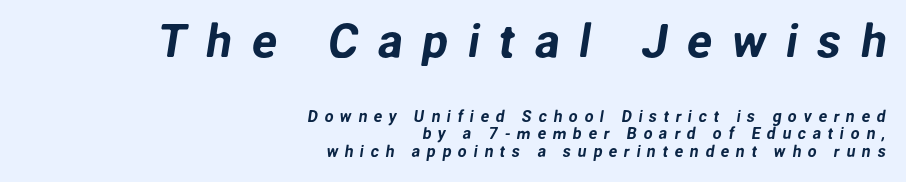
The image shows 47 px sans-serif type; set right-aligned, tight line spacing (1.09x), unusually wide letter spacing (+0.41 em), not underlined; the first (top) block is 2.94x larger; low stroke contrast and a medium x-height.
